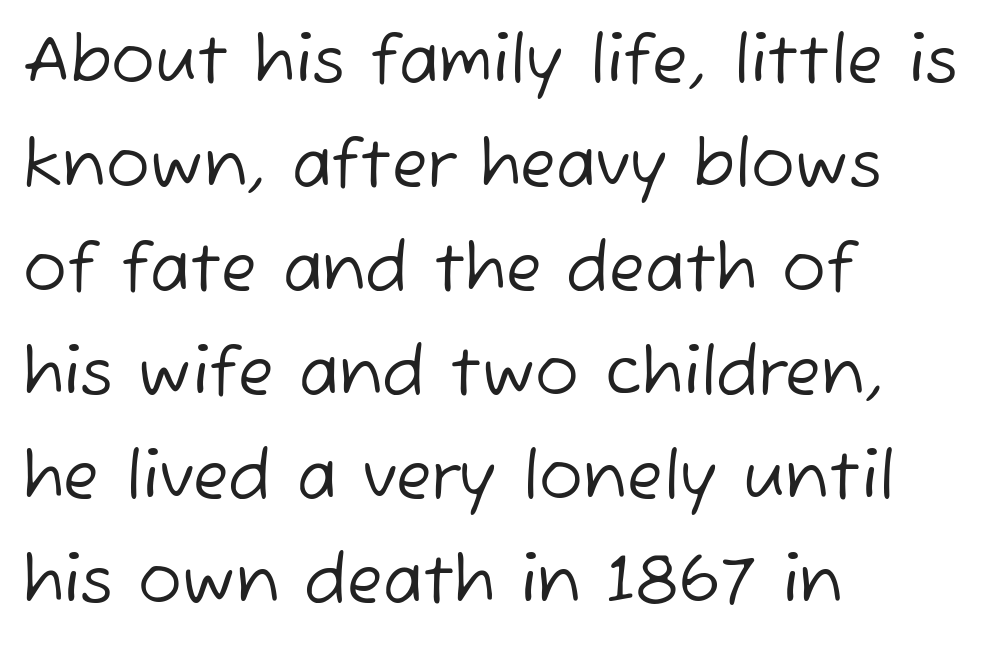
{"serif": "no", "bold": "no", "weight": "regular", "width": "normal", "stroke_contrast": "low", "x_height": "medium", "monospaced": "no", "underline": "no", "align": "left", "line_spacing": "normal", "line_spacing_ratio": 1.6, "letter_spacing": "normal", "letter_spacing_em": 0.0, "glyph_px": 65}
